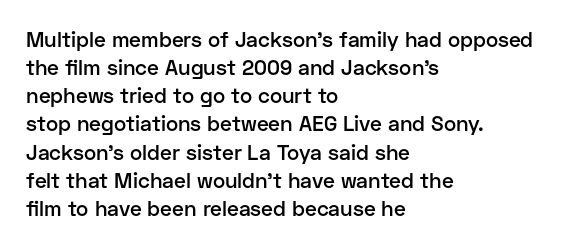
The image shows 21 px text type, upright; set left-aligned, normal line spacing (1.34x), normal letter spacing, not underlined.
